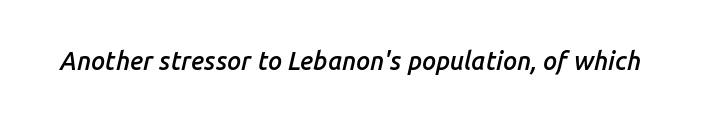
A typesetter would call this zero additional tracking. Characters are canted at an angle relative to the baseline's perpendicular. Typographic density is moderately raised because the face is semibold. Has an underline been added? It has not.
